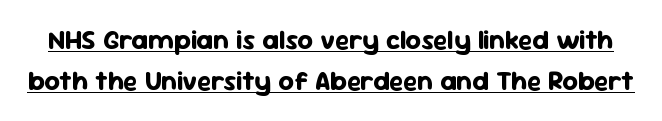
The image shows 27 px bold type, upright; set normal line spacing (1.53x), normal letter spacing, underlined.
